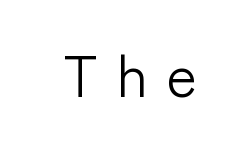
Upright lettering throughout. Unlike a traditional serif, this face leaves its strokes unadorned. Each letter keeps its own natural width here, so spacing adapts to shape. A clean baseline with only descenders dipping below it.
